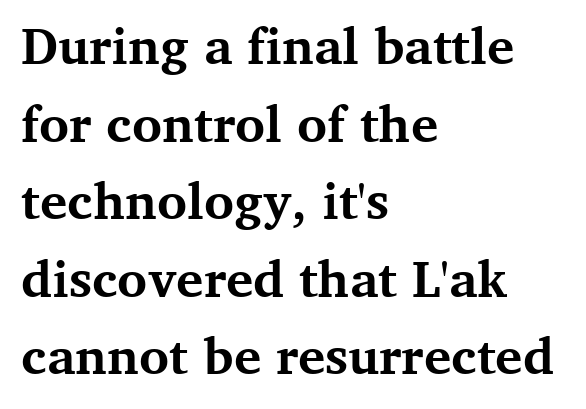
{"serif": "yes", "italic": "no", "bold": "yes", "weight": "bold", "width": "normal", "stroke_contrast": "medium", "x_height": "medium", "monospaced": "no", "underline": "no", "align": "left", "line_spacing": "normal", "line_spacing_ratio": 1.52, "letter_spacing": "normal", "letter_spacing_em": 0.0, "glyph_px": 51}
